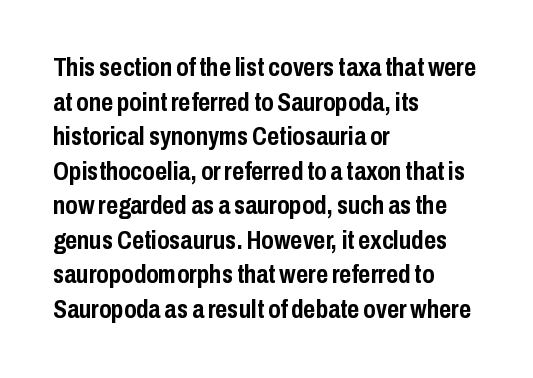
Q: Is the text bold? A: Yes.
Q: Is the text italic (slanted)? A: No, it is upright.
Q: Is the text underlined? A: No.
Q: How is the paragraph aligned? A: Left-aligned.
Q: Is the spacing between letters normal or unusually wide? A: Normal.
Q: Is the spacing between lines tight, normal or loose? A: Normal.
